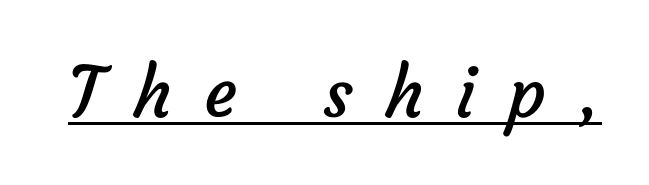
The image shows 70 px regular-weight sans-serif type; set unusually wide letter spacing (+0.46 em), underlined; low stroke contrast and a medium x-height.
